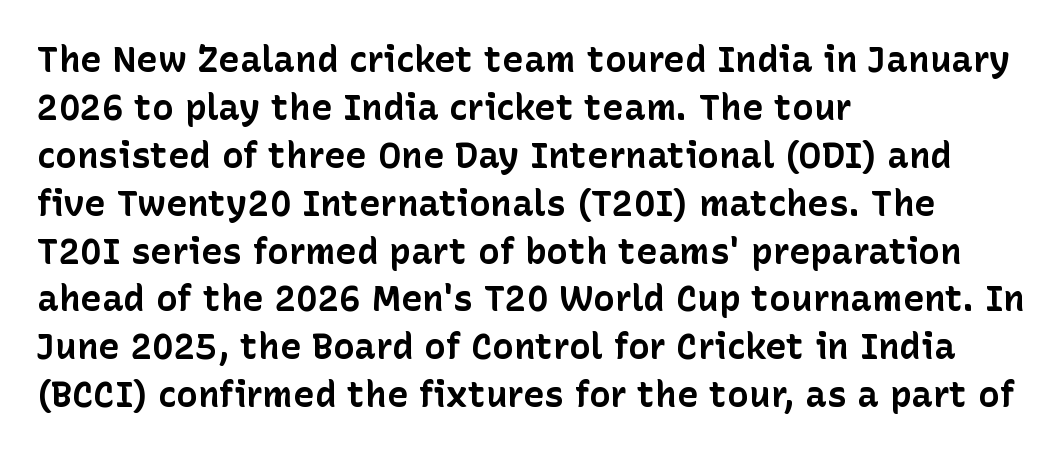
Q: Is the text bold? A: Yes.
Q: Is the text italic (slanted)? A: No, it is upright.
Q: Is the typeface a serif or a sans-serif typeface? A: Sans-serif.
Q: Is the text underlined? A: No.
Q: How is the paragraph aligned? A: Left-aligned.
Q: Is the spacing between letters normal or unusually wide? A: Normal.
Q: Is the spacing between lines tight, normal or loose? A: Normal.
Q: Width (condensed, normal, or wide)? A: Normal.
Q: Stroke contrast? A: Low.
Q: x-height? A: Medium.
Q: Monospaced? A: No.
